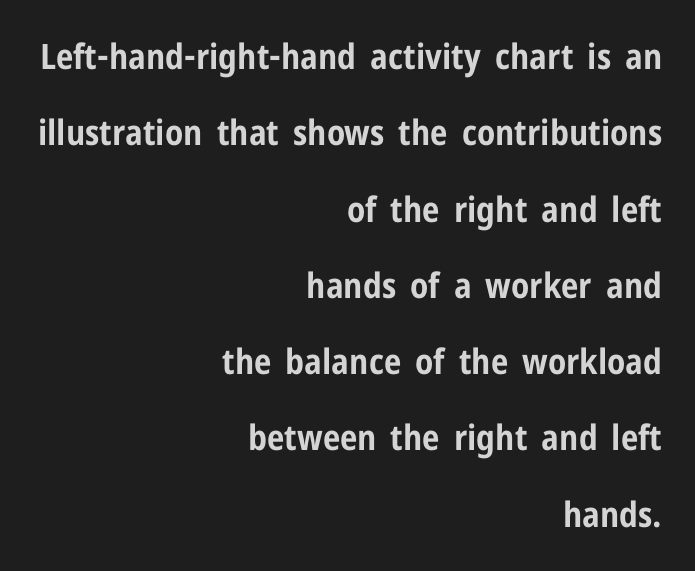
The image shows 35 px bold, condensed sans-serif type, upright; set right-aligned, loose line spacing (2.18x), normal letter spacing, not underlined; low stroke contrast and a medium x-height.
